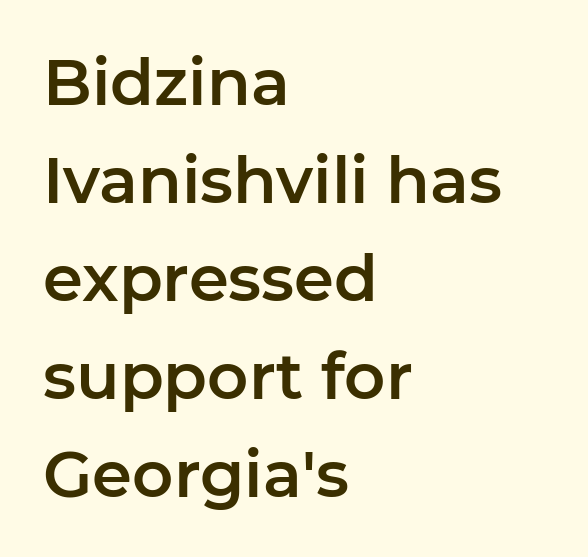
Underlining? Definitely not there. Tracking here is standard; glyphs follow each other at the usual distance. Each letter keeps its own natural width here, so spacing adapts to shape. Style check: upright.
